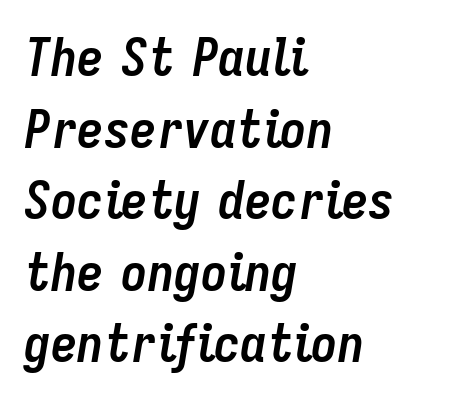
{"italic": "yes", "lean": "right", "slant_degrees": 9, "bold": "yes", "weight": "semibold", "width": "condensed", "stroke_contrast": "low", "x_height": "medium", "monospaced": "no", "underline": "no", "align": "left", "line_spacing": "normal", "line_spacing_ratio": 1.35, "letter_spacing": "normal", "letter_spacing_em": 0.0, "glyph_px": 53}
